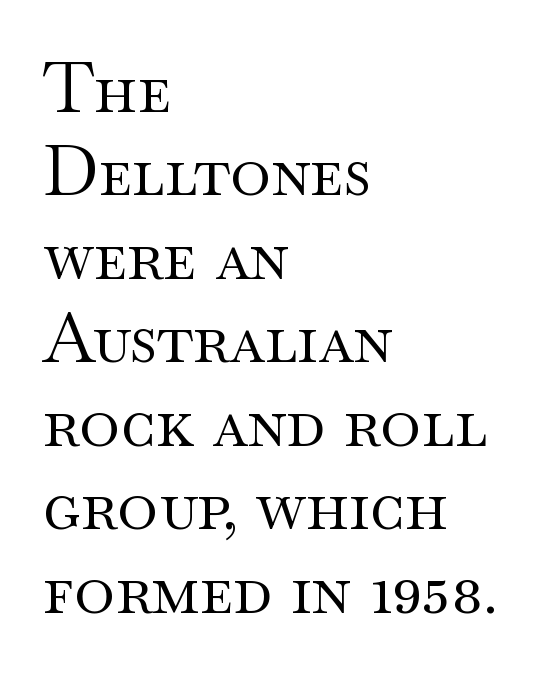
The characters display serif detailing at their extremities. Quick note: not italic, upright. The letters look calm and open, with moderate or lighter stems. Each letter keeps its own natural width here, so spacing adapts to shape. Every row of glyphs begins at an identical x-position on the left.
